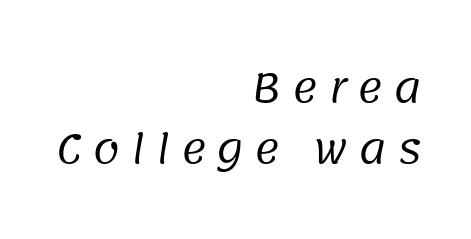
Q: Is the text bold? A: No.
Q: Is the typeface a serif or a sans-serif typeface? A: Sans-serif.
Q: Is the text underlined? A: No.
Q: How is the paragraph aligned? A: Right-aligned.
Q: Is the spacing between letters normal or unusually wide? A: Unusually wide.
Q: Is the spacing between lines tight, normal or loose? A: Normal.
Q: Width (condensed, normal, or wide)? A: Normal.
Q: Stroke contrast? A: Low.
Q: x-height? A: Large.
Q: Monospaced? A: No.
